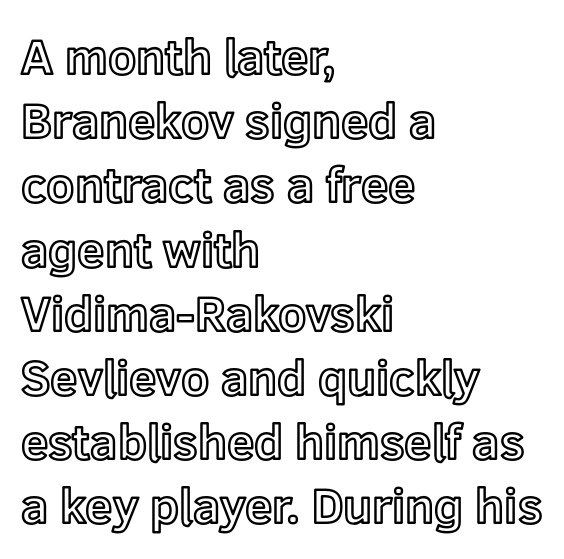
The image shows 49 px text type, upright; set left-aligned, normal line spacing (1.31x), normal letter spacing, not underlined; a medium x-height.
